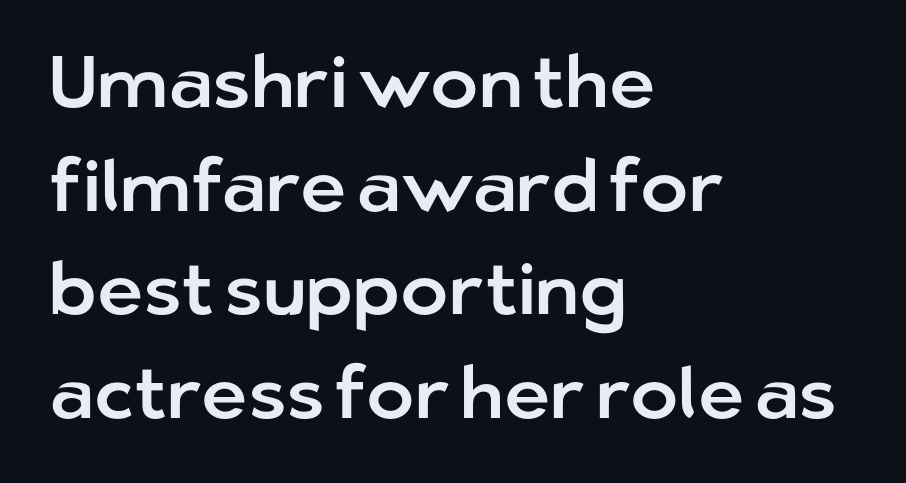
Q: Is the text italic (slanted)? A: No, it is upright.
Q: Is the typeface a serif or a sans-serif typeface? A: Sans-serif.
Q: Is the text underlined? A: No.
Q: How is the paragraph aligned? A: Left-aligned.
Q: Is the spacing between letters normal or unusually wide? A: Normal.
Q: Is the spacing between lines tight, normal or loose? A: Normal.
Q: Width (condensed, normal, or wide)? A: Normal.
Q: Stroke contrast? A: Low.
Q: x-height? A: Medium.
Q: Monospaced? A: No.
